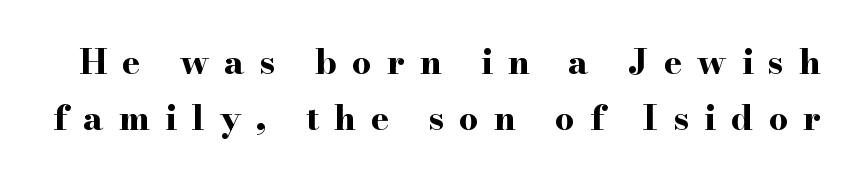
The image shows 34 px bold, wide serif type, upright; set normal line spacing (1.65x), unusually wide letter spacing (+0.45 em), not underlined; high stroke contrast and a small x-height.
